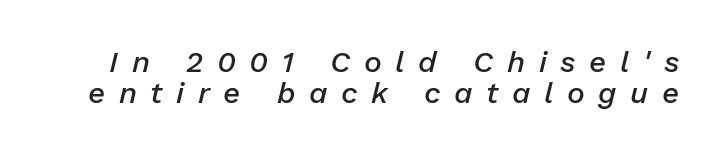
The image shows 30 px semibold type, italic (leaning right); set tight line spacing (1.05x), unusually wide letter spacing (+0.45 em), not underlined; low stroke contrast and a medium x-height.
